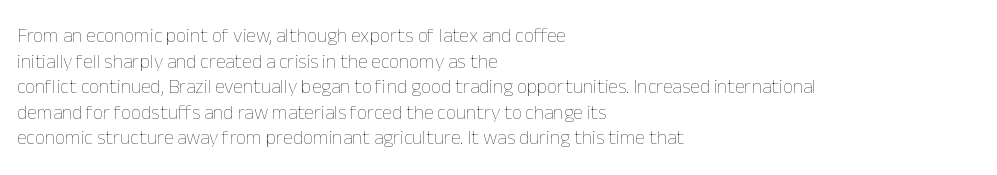
The image shows 20 px text type, upright; set left-aligned, normal line spacing (1.28x), normal letter spacing, not underlined.
